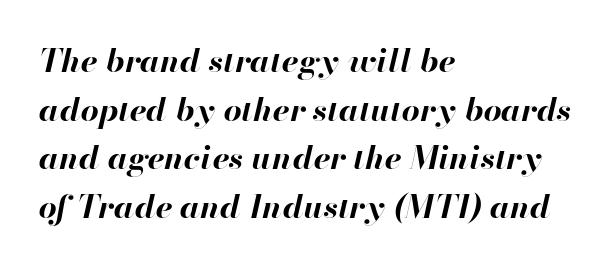
{"italic": "yes", "lean": "right", "slant_degrees": 13, "bold": "yes", "weight": "bold", "width": "normal", "stroke_contrast": "high", "x_height": "small", "monospaced": "no", "underline": "no", "align": "left", "line_spacing": "normal", "line_spacing_ratio": 1.52, "letter_spacing": "normal", "letter_spacing_em": 0.0, "glyph_px": 32}
